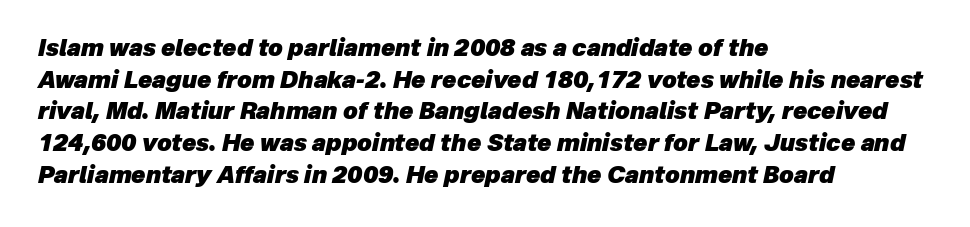
{"italic": "yes", "lean": "right", "slant_degrees": 12, "bold": "yes", "underline": "no", "align": "left", "line_spacing": "normal", "line_spacing_ratio": 1.38, "letter_spacing": "normal", "letter_spacing_em": 0.0, "glyph_px": 23}
